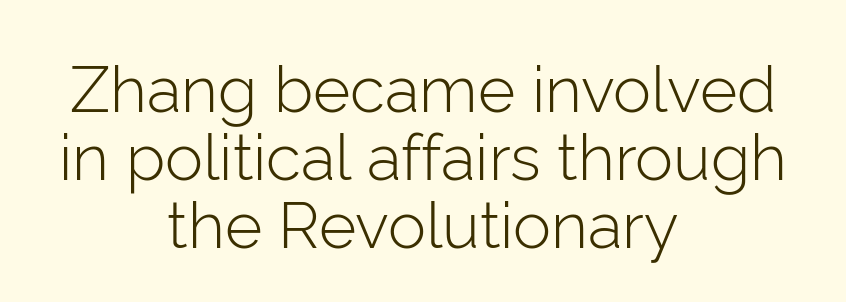
{"serif": "no", "italic": "no", "bold": "no", "weight": "light", "width": "normal", "stroke_contrast": "low", "x_height": "medium", "monospaced": "no", "underline": "no", "align": "center", "line_spacing": "tight", "line_spacing_ratio": 1.06, "letter_spacing": "normal", "letter_spacing_em": 0.0, "glyph_px": 64}
